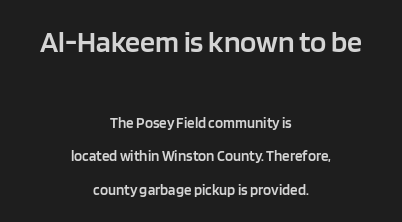
Does the weight exceed regular? Yes, but only to semibold. This is sans-serif lettering, the kind often seen on screens and signage. Varying glyph widths throughout — classic text-font behaviour. A typesetter would call this zero additional tracking. If you folded the block vertically in half, each line would mirror itself in length.
